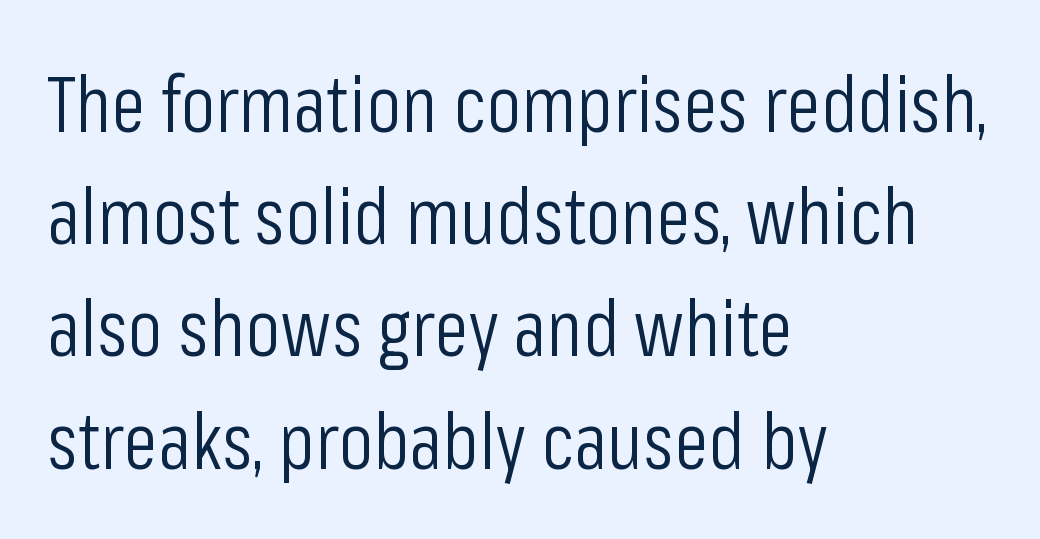
{"serif": "no", "italic": "no", "bold": "no", "weight": "light", "width": "condensed", "stroke_contrast": "low", "x_height": "medium", "monospaced": "no", "underline": "no", "align": "left", "line_spacing": "normal", "line_spacing_ratio": 1.42, "letter_spacing": "normal", "letter_spacing_em": 0.0, "glyph_px": 79}
